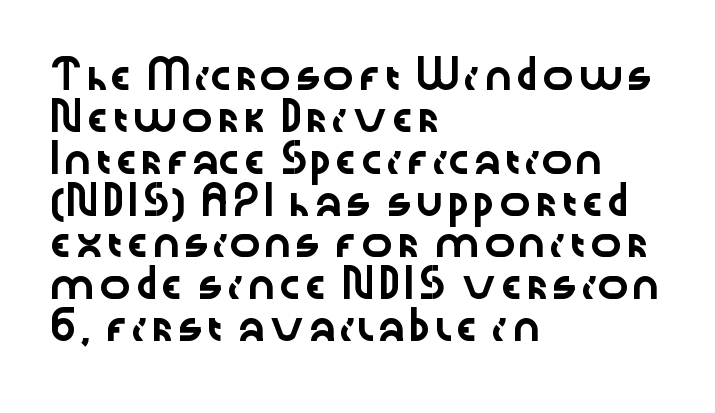
{"italic": "no", "underline": "no", "align": "left", "line_spacing": "normal", "line_spacing_ratio": 1.55, "letter_spacing": "normal", "letter_spacing_em": 0.0, "glyph_px": 27}
